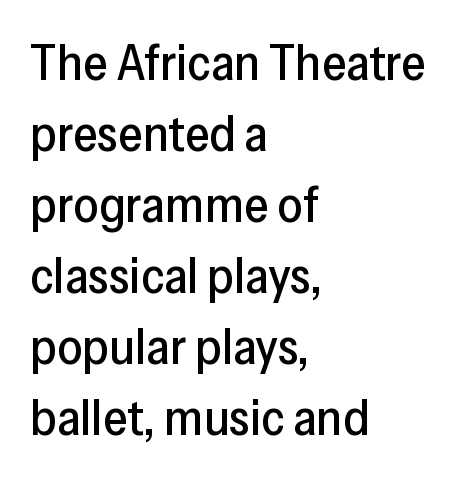
Here the glyphs are tracked normally, forming tight word shapes. Just letters on the line, the space beneath them empty. Normally led — the rows are evenly, conventionally spaced. The font's upright variant was chosen for this text.
